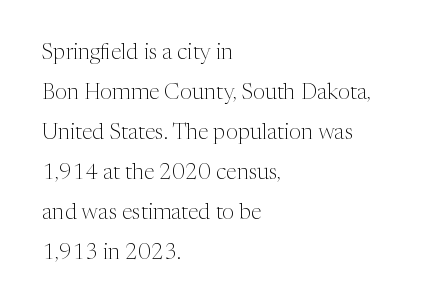
The image shows 22 px text type, upright; set left-aligned, line spacing 1.82x, normal letter spacing, not underlined.
